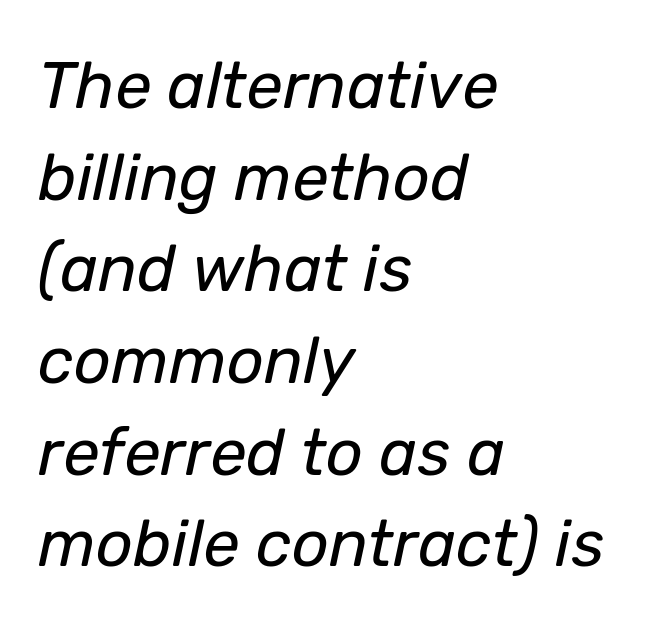
{"italic": "yes", "lean": "right", "slant_degrees": 12, "bold": "no", "weight": "regular", "width": "normal", "stroke_contrast": "low", "x_height": "medium", "monospaced": "no", "underline": "no", "align": "left", "line_spacing": "normal", "line_spacing_ratio": 1.41, "letter_spacing": "normal", "letter_spacing_em": 0.0, "glyph_px": 65}
